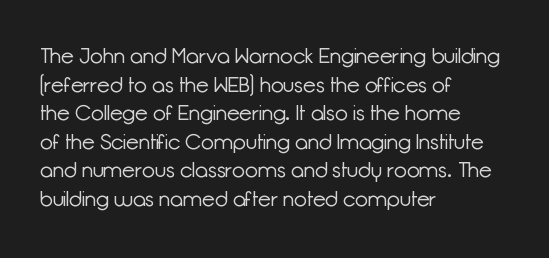
Q: Is the text bold? A: No.
Q: Is the text italic (slanted)? A: No, it is upright.
Q: Is the text underlined? A: No.
Q: How is the paragraph aligned? A: Left-aligned.
Q: Is the spacing between letters normal or unusually wide? A: Normal.
Q: Is the spacing between lines tight, normal or loose? A: Normal.
